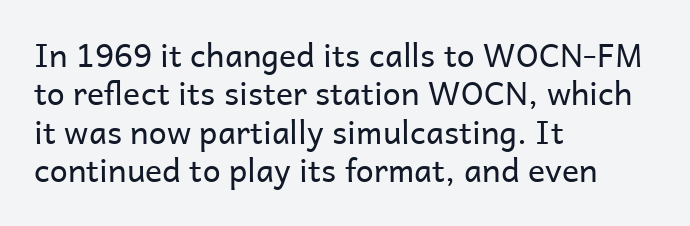
The image shows 32 px regular-weight sans-serif type, upright; set left-aligned, line spacing 1.2x, normal letter spacing, not underlined; low stroke contrast and a medium x-height.
